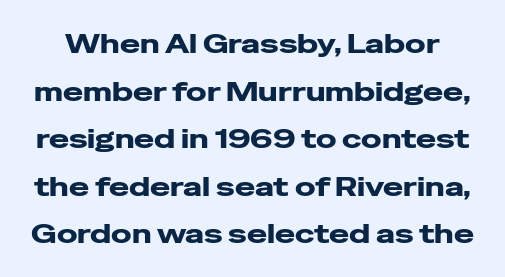
Q: Is the text italic (slanted)? A: No, it is upright.
Q: Is the text underlined? A: No.
Q: Is the spacing between letters normal or unusually wide? A: Normal.
